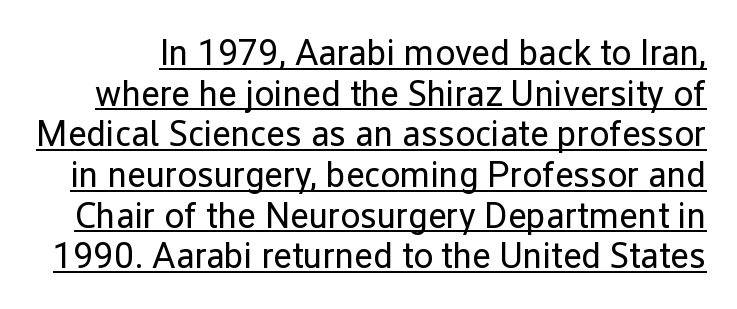
The passage shown is not bold in any degree. The specimen includes a rule beneath the text block's lines. This sample has the flowing, uneven cadence of proportional lettering. A typesetter would mark this as roman, not italic. Inter-character spacing is left at the font's built-in metrics. Font category for this specimen: sans-serif.
